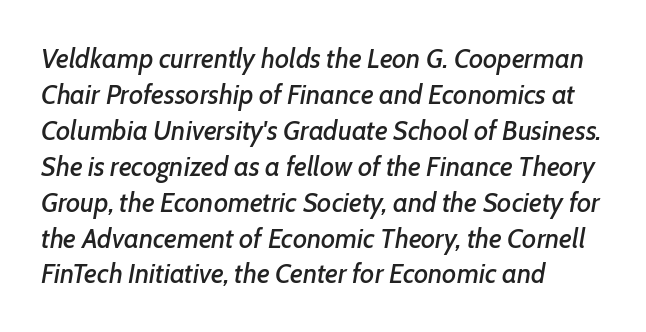
The image shows 27 px text type, italic (leaning right); set left-aligned, normal line spacing (1.33x), normal letter spacing, not underlined.
